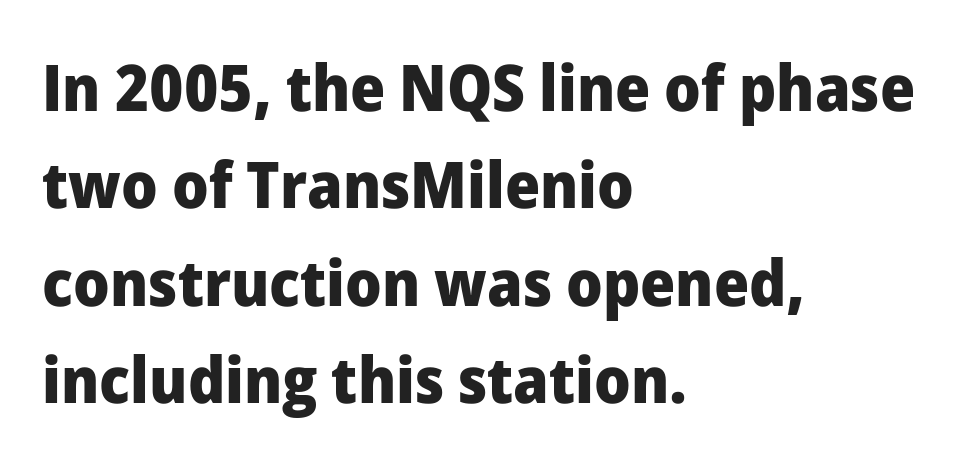
Teacher's note: observe the even left margin — that is flush-left alignment. This sample uses an upright cut, with every glyph sitting square on the baseline. Summary of weight: heavy, a full bold. A typesetter would call this proportional, since set widths differ per character. The passage shown stacks its lines at a standard gap. Note: no serifs on the glyphs.
